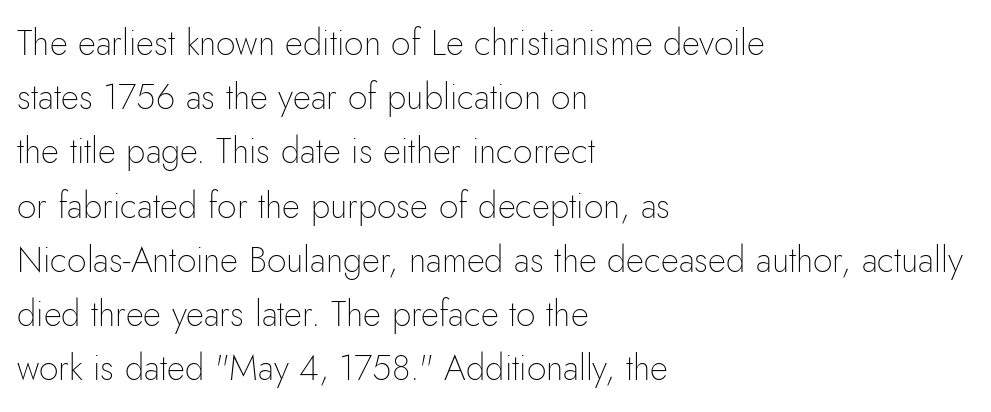
It's the straight-up-and-down kind of type. A student would call this left alignment; a typographer would say flush left, rag right. The letters advance in unequal steps, a hallmark of proportional type. Stem width sits at or under what a default text font uses.
